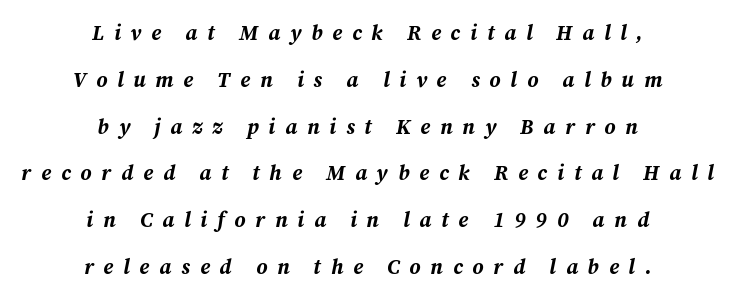
The lines in this sample share a center point and differ in where they start and stop. The face used here has a pronounced slope to its letters. You could only call the tracking loose — the letters float apart. Rule under the text: the space is simply empty.
